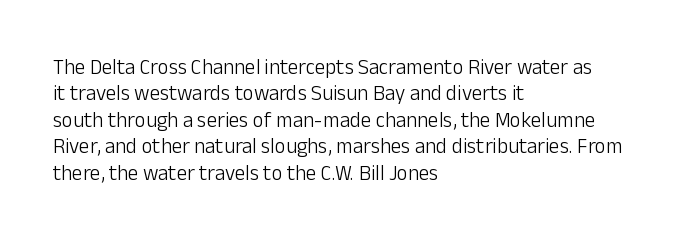
Q: Is the text bold? A: No.
Q: Is the text italic (slanted)? A: No, it is upright.
Q: Is the text underlined? A: No.
Q: How is the paragraph aligned? A: Left-aligned.
Q: Is the spacing between letters normal or unusually wide? A: Normal.
Q: Is the spacing between lines tight, normal or loose? A: Normal.
